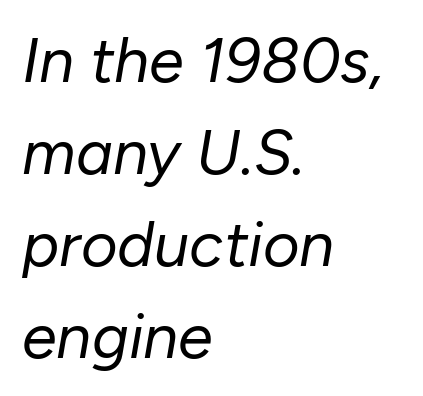
{"italic": "yes", "lean": "right", "slant_degrees": 10, "bold": "no", "weight": "regular", "width": "normal", "stroke_contrast": "low", "x_height": "medium", "monospaced": "no", "underline": "no", "align": "left", "line_spacing": "normal", "line_spacing_ratio": 1.46, "letter_spacing": "normal", "letter_spacing_em": 0.0, "glyph_px": 63}
